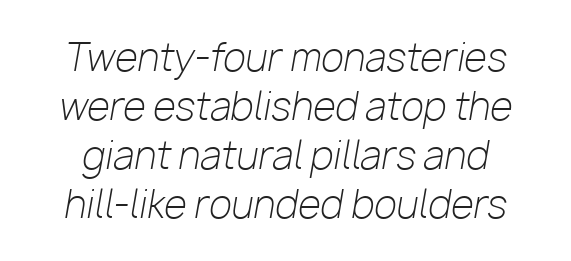
The image shows 37 px light type, italic (leaning right); set normal line spacing (1.32x), normal letter spacing, not underlined; low stroke contrast and a medium x-height.
